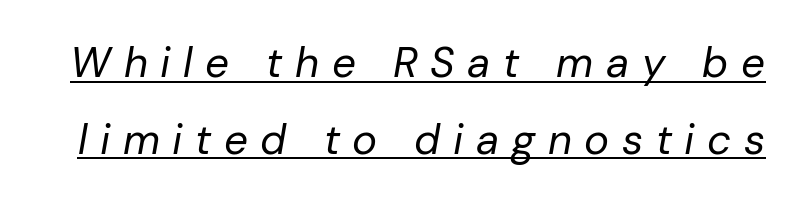
{"italic": "yes", "lean": "right", "slant_degrees": 10, "bold": "no", "weight": "regular", "width": "normal", "stroke_contrast": "low", "x_height": "medium", "monospaced": "no", "underline": "yes", "line_spacing_ratio": 1.83, "letter_spacing": "wide", "letter_spacing_em": 0.3, "glyph_px": 42}
